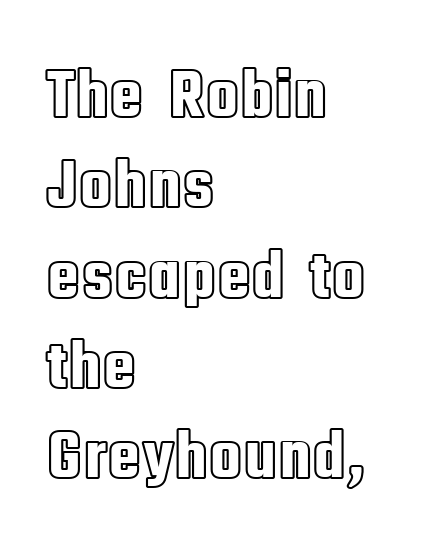
The image shows 70 px condensed type, upright; set left-aligned, normal line spacing (1.29x), normal letter spacing, not underlined; a large x-height.
